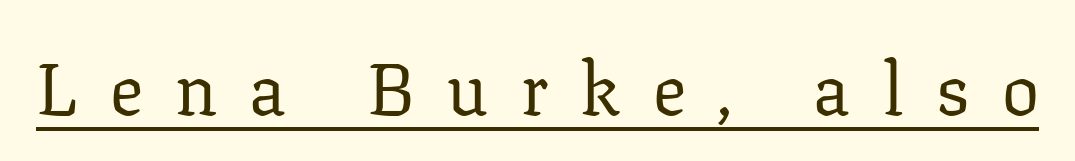
The font's upright variant was chosen for this text. The rendering inserts visible extra space after every character. Stem width sits at or under what a default text font uses. Caption: lettering with a line underneath. Does the type have serifs? Yes, each stem ends in a small foot. This sample has the flowing, uneven cadence of proportional lettering.
